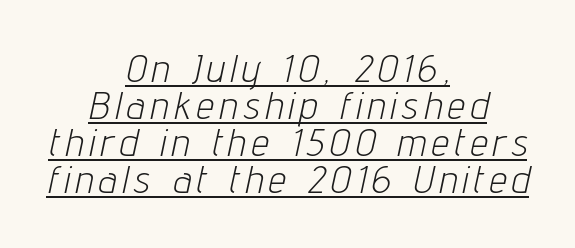
{"italic": "yes", "lean": "right", "slant_degrees": 12, "bold": "no", "weight": "light", "width": "condensed", "stroke_contrast": "low", "x_height": "medium", "monospaced": "no", "underline": "yes", "align": "center", "line_spacing": "tight", "line_spacing_ratio": 0.95, "glyph_px": 39}
